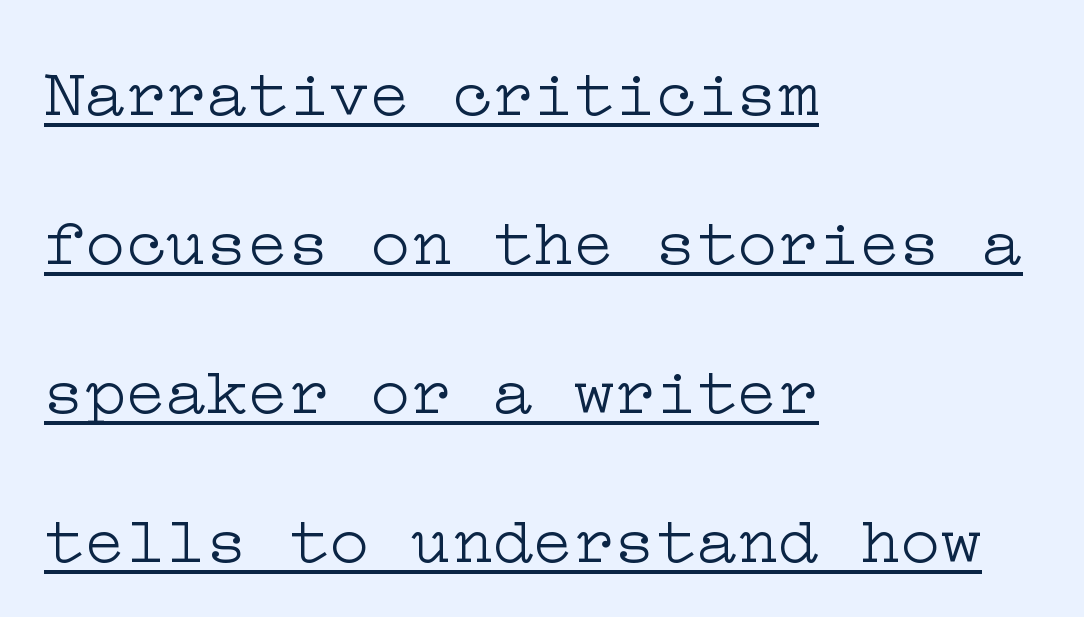
Q: Is the text bold? A: No.
Q: Is the text italic (slanted)? A: No, it is upright.
Q: Is the typeface a serif or a sans-serif typeface? A: Serif.
Q: Is the text underlined? A: Yes.
Q: How is the paragraph aligned? A: Left-aligned.
Q: Is the spacing between letters normal or unusually wide? A: Normal.
Q: Is the spacing between lines tight, normal or loose? A: Loose.
Q: Width (condensed, normal, or wide)? A: Wide.
Q: Stroke contrast? A: Low.
Q: x-height? A: Medium.
